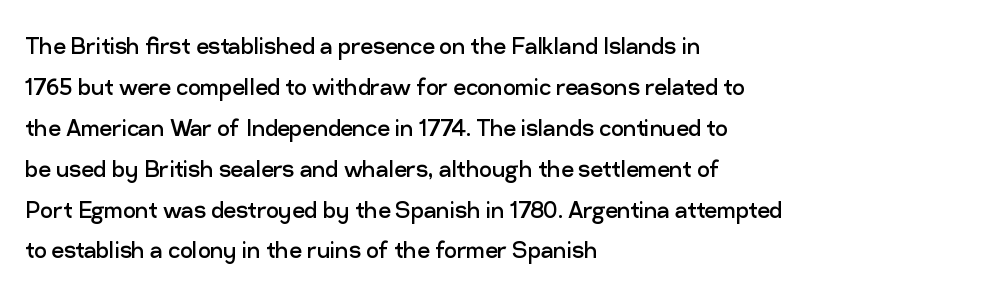
Glance below the letters and you will spot only blank space. These lines are set flush left with a ragged right edge. Upright lettering throughout. Leading matches the norm, producing a regular column.
